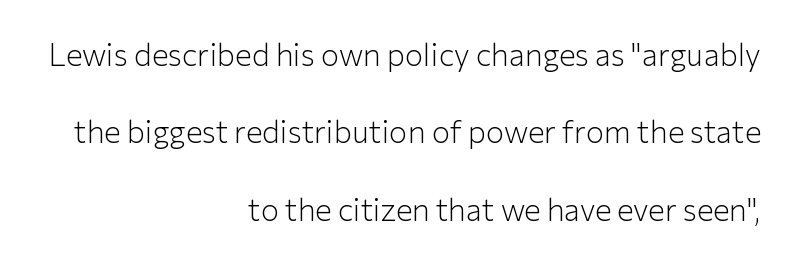
Where is the straight margin? On the right. The rendering shows plain stroke endings on the letterforms — a sans-serif design. The space directly below the letters is spotless. The line-height multiplier appears high, well above default.
